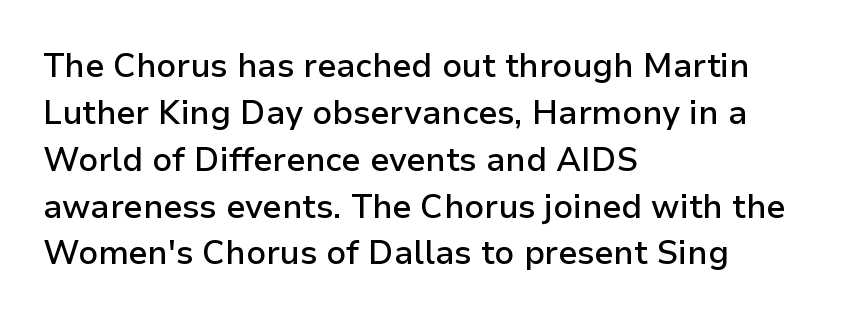
This rendering leaves character spacing at its baseline value. The lines are quadded left. Reading down the column, the eye jumps a familiar distance to each next line. Underlining? Definitely not there. Looks like regular typesetting: each glyph gets only the width it needs.
